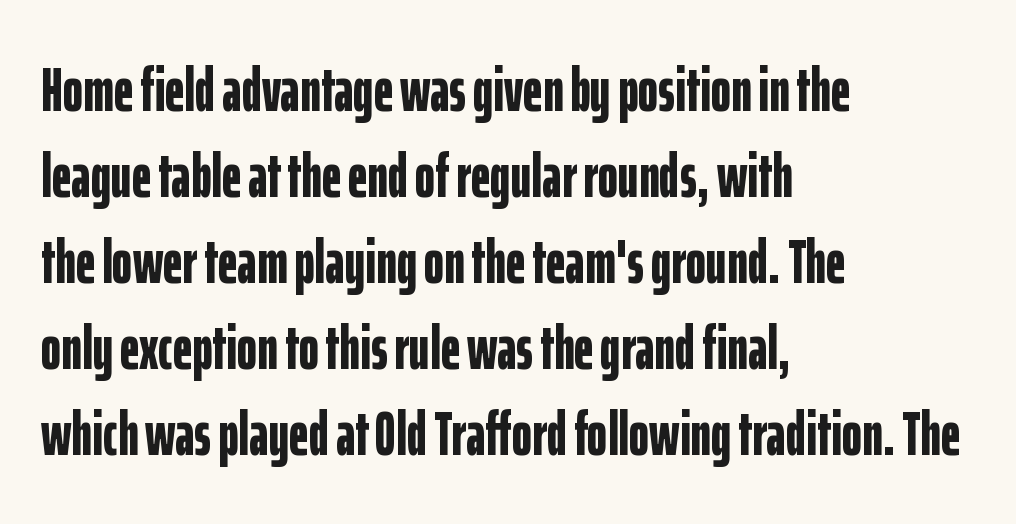
I'd describe the lettering as bold — thick and assertive. Line spacing here is normal. Glance below the letters and you will spot only blank space. Is this a fixed-width face? No — the glyphs have proportional, varying widths. The letters stand straight up with perfectly vertical stems.
